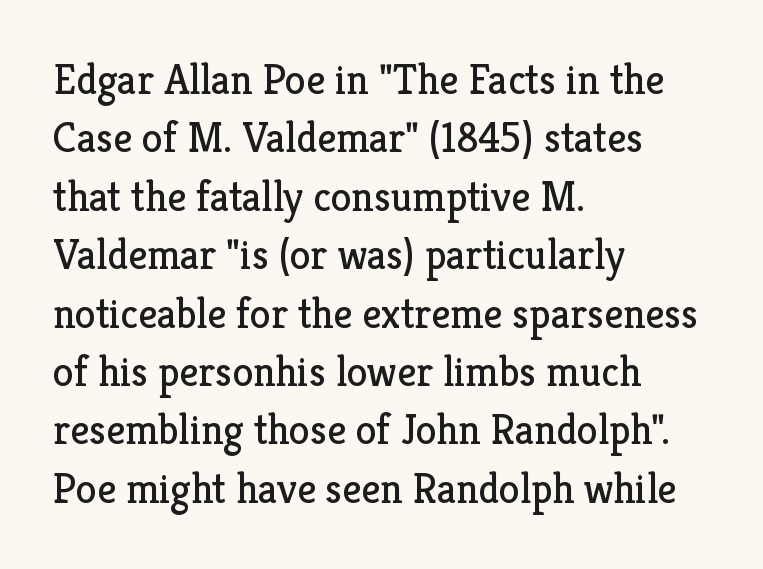
{"serif": "yes", "italic": "no", "bold": "no", "weight": "regular", "width": "normal", "stroke_contrast": "low", "x_height": "medium", "monospaced": "no", "underline": "no", "align": "left", "line_spacing": "normal", "line_spacing_ratio": 1.39, "letter_spacing": "normal", "letter_spacing_em": 0.0, "glyph_px": 42}
